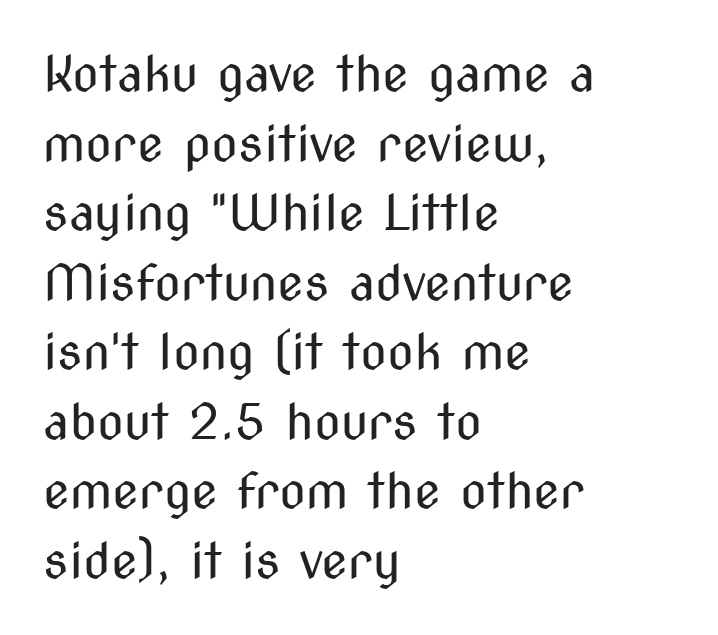
Heaviness? Minimal to ordinary, like unemphasized prose. Underlining? Definitely not there. The line-height multiplier appears to be the usual default. The text block is weighted toward the left margin, trailing off unevenly rightward. The axis of the letterforms is exactly vertical. What kind of face is this? One without serifs — a sans.
